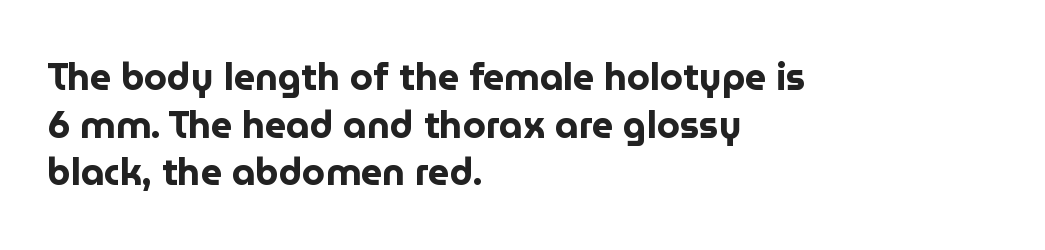
Q: Is the text bold? A: Yes.
Q: Is the text italic (slanted)? A: No, it is upright.
Q: Is the typeface a serif or a sans-serif typeface? A: Sans-serif.
Q: Is the text underlined? A: No.
Q: How is the paragraph aligned? A: Left-aligned.
Q: Is the spacing between letters normal or unusually wide? A: Normal.
Q: Is the spacing between lines tight, normal or loose? A: Normal.
Q: Width (condensed, normal, or wide)? A: Normal.
Q: Stroke contrast? A: Low.
Q: x-height? A: Medium.
Q: Monospaced? A: No.
